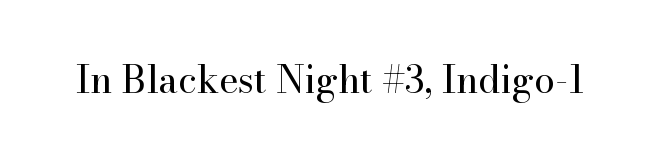
Q: Is the text bold? A: No.
Q: Is the text italic (slanted)? A: No, it is upright.
Q: Is the typeface a serif or a sans-serif typeface? A: Serif.
Q: Is the text underlined? A: No.
Q: Is the spacing between letters normal or unusually wide? A: Normal.
Q: Width (condensed, normal, or wide)? A: Normal.
Q: Stroke contrast? A: High.
Q: x-height? A: Small.
Q: Monospaced? A: No.
